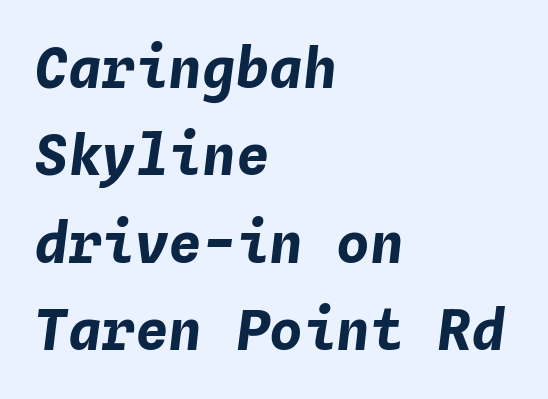
The block of text has a typical density, with ordinary space between rows. Spacing verdict: monospaced, one width for all characters. Italic: yes, the glyphs are oblique. Typeset ragged right — the left edge is the straight one. Bold? Absolutely — the strokes are thick and heavy.
